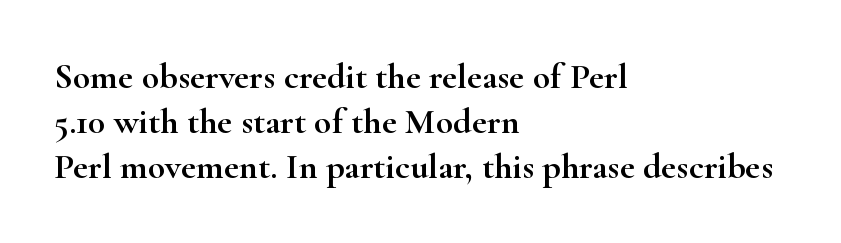
Q: Is the text italic (slanted)? A: No, it is upright.
Q: Is the typeface a serif or a sans-serif typeface? A: Serif.
Q: Is the text underlined? A: No.
Q: How is the paragraph aligned? A: Left-aligned.
Q: Is the spacing between letters normal or unusually wide? A: Normal.
Q: Is the spacing between lines tight, normal or loose? A: Normal.
Q: Width (condensed, normal, or wide)? A: Wide.
Q: Stroke contrast? A: High.
Q: x-height? A: Small.
Q: Monospaced? A: No.
